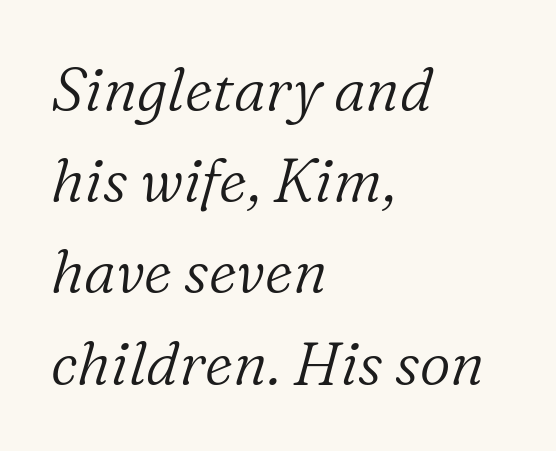
A quiet, ordinary-to-light weight characterises the typeface. Evenly set lines give the paragraph a standard silhouette. The tracking reads as untouched default to a designer's eye. The typography opts for an oblique posture over an upright one. Descenders hang freely into open space.
